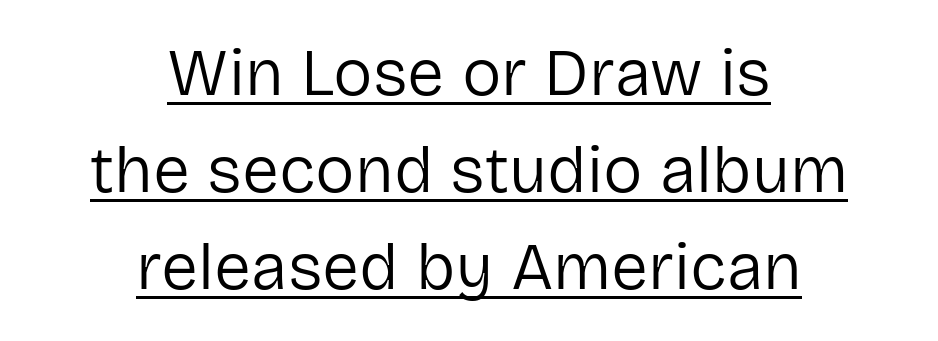
Q: Is the text bold? A: No.
Q: Is the text italic (slanted)? A: No, it is upright.
Q: Is the typeface a serif or a sans-serif typeface? A: Sans-serif.
Q: Is the text underlined? A: Yes.
Q: How is the paragraph aligned? A: Centered.
Q: Is the spacing between letters normal or unusually wide? A: Normal.
Q: Is the spacing between lines tight, normal or loose? A: Normal.
Q: Width (condensed, normal, or wide)? A: Normal.
Q: Stroke contrast? A: Low.
Q: x-height? A: Medium.
Q: Monospaced? A: No.
